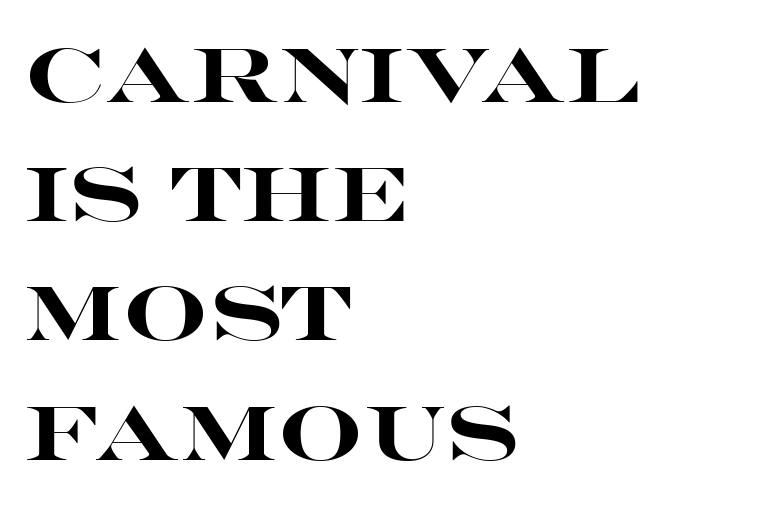
Q: Is the text bold? A: Yes.
Q: Is the text italic (slanted)? A: No, it is upright.
Q: Is the typeface a serif or a sans-serif typeface? A: Serif.
Q: Is the text underlined? A: No.
Q: How is the paragraph aligned? A: Left-aligned.
Q: Is the spacing between letters normal or unusually wide? A: Normal.
Q: Is the spacing between lines tight, normal or loose? A: Normal.
Q: Width (condensed, normal, or wide)? A: Wide.
Q: Stroke contrast? A: High.
Q: x-height? A: Large.
Q: Monospaced? A: No.
